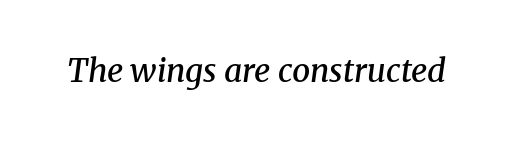
Q: Is the text bold? A: Semi-bold.
Q: Is the text italic (slanted)? A: Yes, it leans right by about 8 degrees.
Q: Is the typeface a serif or a sans-serif typeface? A: Serif.
Q: Is the text underlined? A: No.
Q: Is the spacing between letters normal or unusually wide? A: Normal.
Q: Width (condensed, normal, or wide)? A: Normal.
Q: Stroke contrast? A: Medium.
Q: x-height? A: Medium.
Q: Monospaced? A: No.
